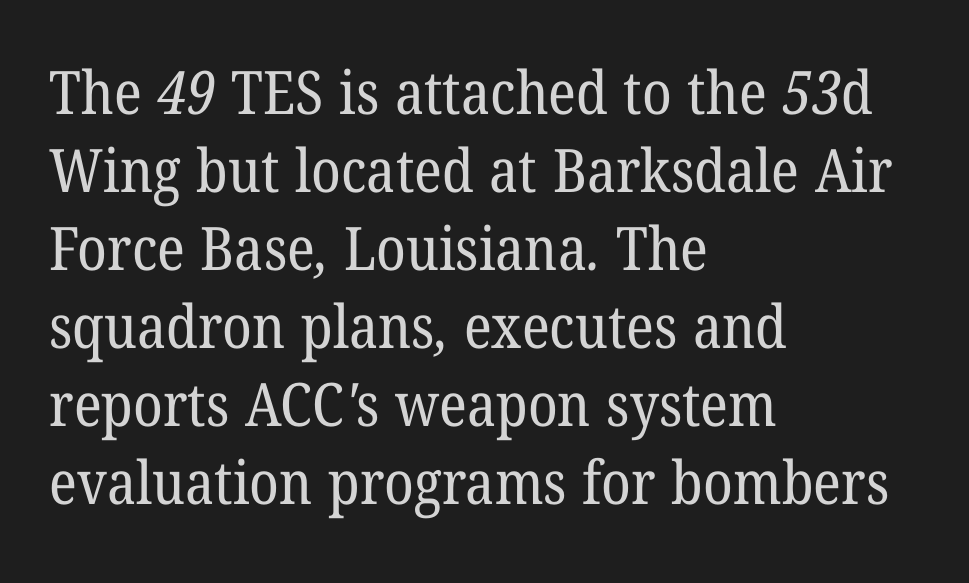
{"serif": "yes", "bold": "no", "weight": "regular", "width": "normal", "stroke_contrast": "low", "x_height": "medium", "monospaced": "no", "underline": "no", "align": "left", "line_spacing": "normal", "line_spacing_ratio": 1.3, "letter_spacing": "normal", "letter_spacing_em": 0.0, "glyph_px": 60}
